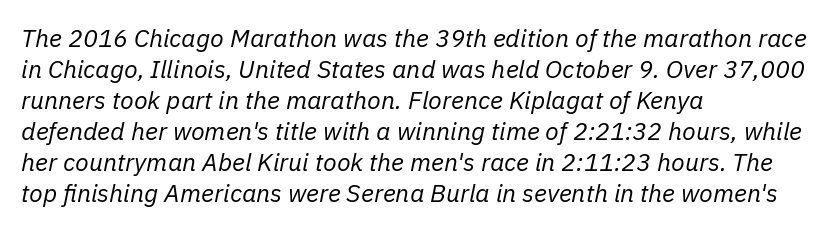
Q: Is the text bold? A: No.
Q: Is the text italic (slanted)? A: Yes, it leans right by about 11 degrees.
Q: Is the text underlined? A: No.
Q: How is the paragraph aligned? A: Left-aligned.
Q: Is the spacing between letters normal or unusually wide? A: Normal.
